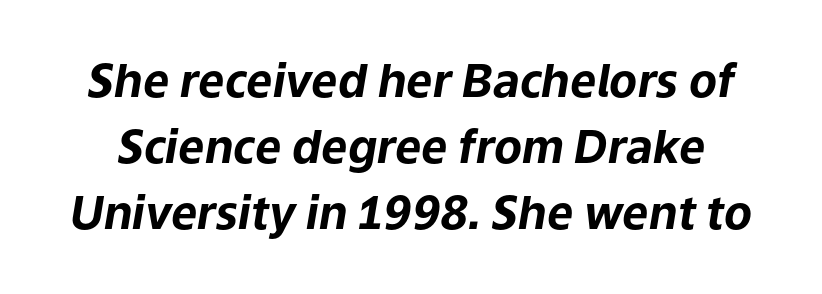
{"italic": "yes", "lean": "right", "slant_degrees": 9, "bold": "yes", "weight": "bold", "width": "normal", "stroke_contrast": "low", "x_height": "medium", "monospaced": "no", "underline": "no", "line_spacing": "normal", "line_spacing_ratio": 1.44, "letter_spacing": "normal", "letter_spacing_em": 0.0, "glyph_px": 46}
